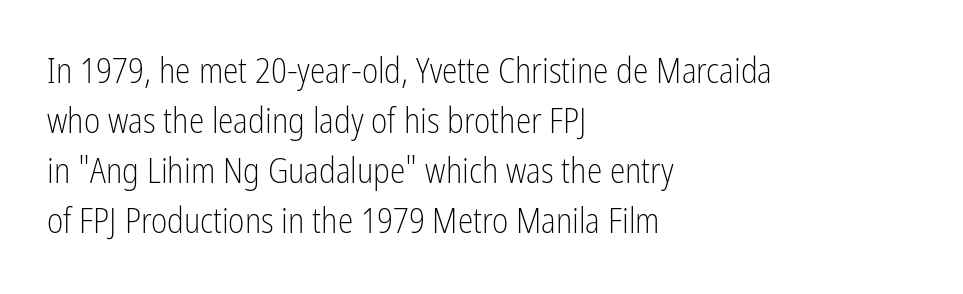
The lettering stays uniformly vertical, giving the passage a roman look. Think of a printed novel: that variable character pitch is what you see here. The typesetting does not lean heavy: it is not bold. A student would call this left alignment; a typographer would say flush left, rag right. The glyphs in this specimen are sans serif. The leading is moderate, giving the passage an even texture.
